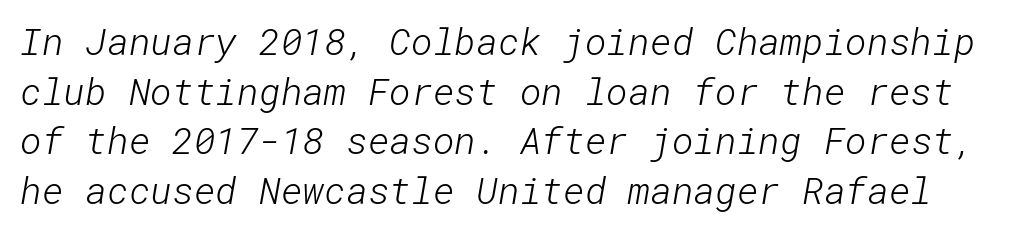
Q: Is the text bold? A: No.
Q: Is the typeface a serif or a sans-serif typeface? A: Sans-serif.
Q: Is the text underlined? A: No.
Q: Is the spacing between letters normal or unusually wide? A: Normal.
Q: Is the spacing between lines tight, normal or loose? A: Normal.
Q: Width (condensed, normal, or wide)? A: Normal.
Q: Stroke contrast? A: Low.
Q: x-height? A: Medium.
